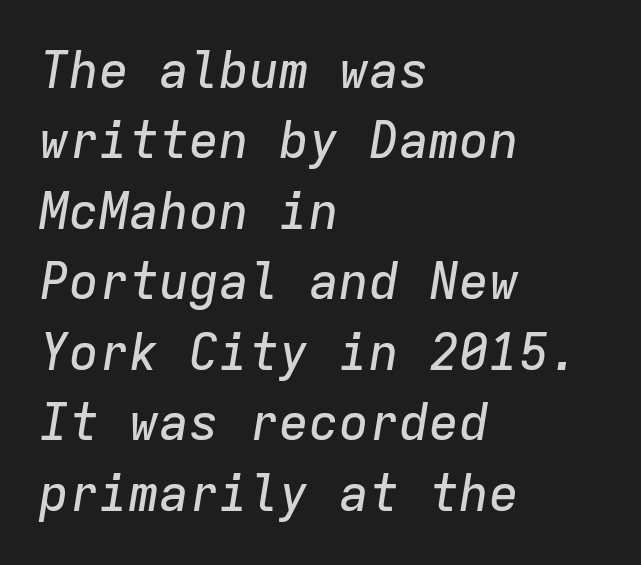
Q: Is the text italic (slanted)? A: Yes, it leans right by about 9 degrees.
Q: Is the text underlined? A: No.
Q: How is the paragraph aligned? A: Left-aligned.
Q: Is the spacing between letters normal or unusually wide? A: Normal.
Q: Is the spacing between lines tight, normal or loose? A: Normal.
Q: Width (condensed, normal, or wide)? A: Normal.
Q: Stroke contrast? A: Low.
Q: x-height? A: Medium.
Q: Monospaced? A: Yes.
